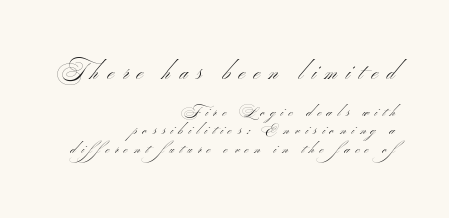
Q: Is the text bold? A: No.
Q: Is the text underlined? A: No.
Q: How is the paragraph aligned? A: Right-aligned.
Q: Is the spacing between letters normal or unusually wide? A: Unusually wide.
Q: Is the spacing between lines tight, normal or loose? A: Normal.
Q: Which block of text is set in a larger size, the first (top) or the second (bottom)? A: The first (top) one.
